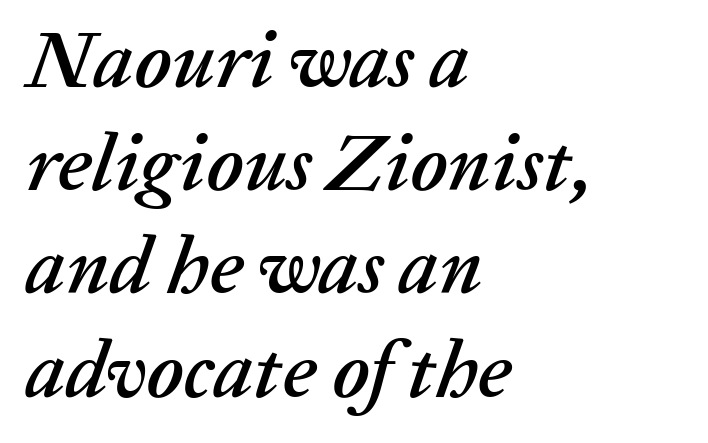
Q: Is the text italic (slanted)? A: Yes, it leans right by about 20 degrees.
Q: Is the text underlined? A: No.
Q: How is the paragraph aligned? A: Left-aligned.
Q: Is the spacing between letters normal or unusually wide? A: Normal.
Q: Is the spacing between lines tight, normal or loose? A: Normal.
Q: Width (condensed, normal, or wide)? A: Normal.
Q: Stroke contrast? A: Low.
Q: x-height? A: Medium.
Q: Monospaced? A: No.
